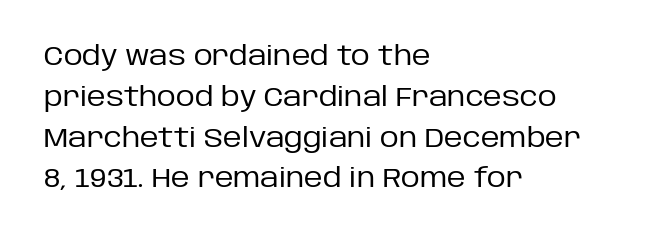
{"italic": "no", "bold": "no", "underline": "no", "align": "left", "line_spacing": "normal", "line_spacing_ratio": 1.57, "letter_spacing": "normal", "letter_spacing_em": 0.0, "glyph_px": 26}
